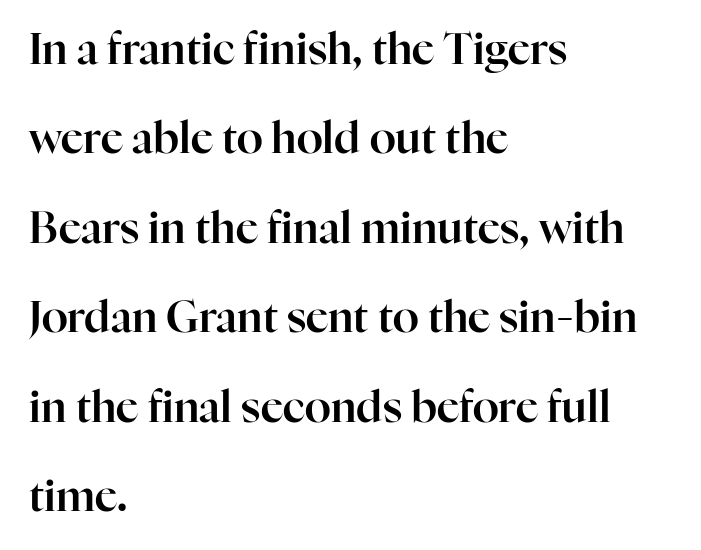
Just letters on the line, the space beneath them empty. Examine the stroke ends and you'll spot serifs. Do the characters align in a grid? No, the font is proportional. Ascenders rise straight up at ninety degrees.
